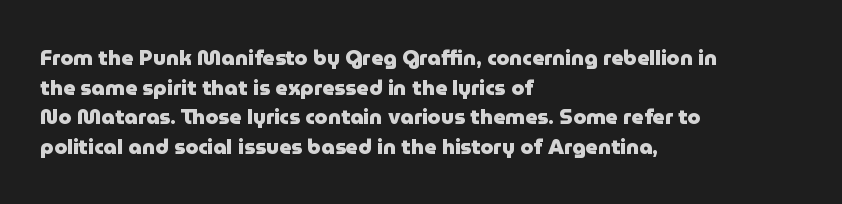
{"italic": "no", "bold": "yes", "underline": "no", "align": "left", "line_spacing": "normal", "line_spacing_ratio": 1.41, "letter_spacing": "normal", "letter_spacing_em": 0.0, "glyph_px": 21}
